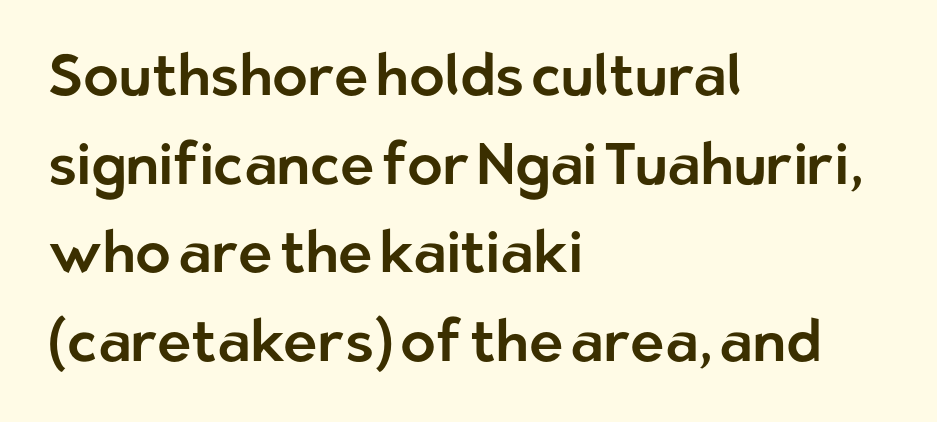
Does extra space separate the letters? No, they use regular spacing. The strip under each line holds only bare page. Posture: upright roman. The passage shown is typed in a proportional face where columns would drift. Grotesque or geometric, the face here clearly has no serifs.
